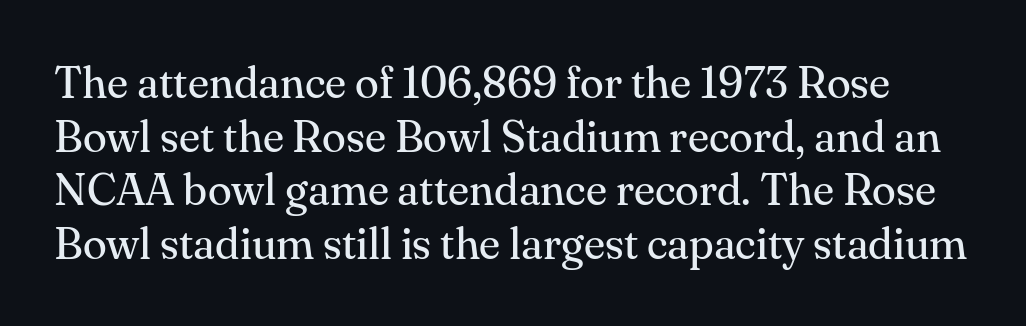
{"serif": "yes", "italic": "no", "bold": "no", "weight": "regular", "width": "normal", "stroke_contrast": "medium", "x_height": "small", "monospaced": "no", "underline": "no", "line_spacing_ratio": 1.22, "letter_spacing": "normal", "letter_spacing_em": 0.0, "glyph_px": 44}
